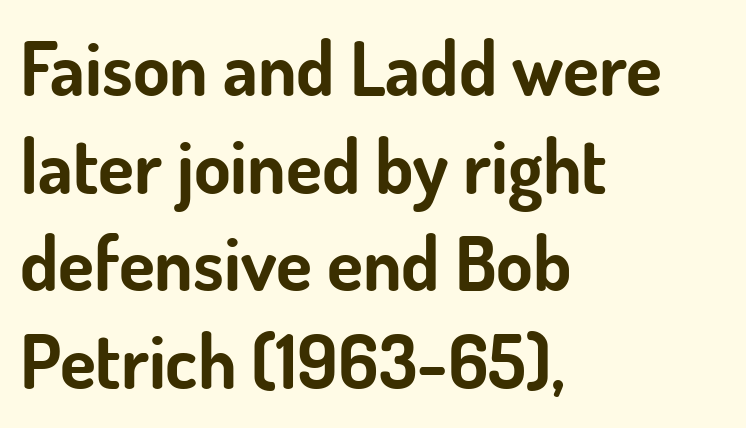
The image shows 74 px bold sans-serif type, upright; set left-aligned, normal line spacing (1.32x), normal letter spacing, not underlined; low stroke contrast and a small x-height.
